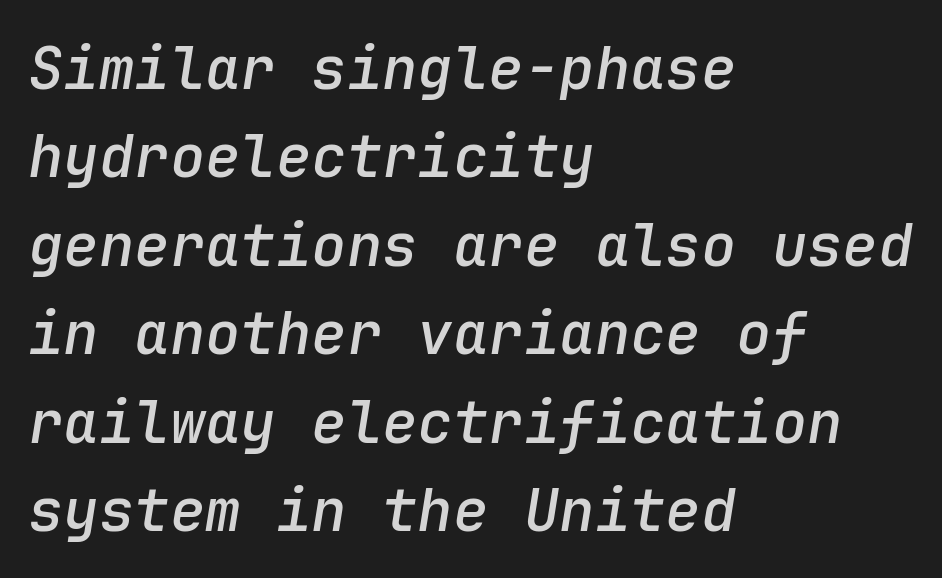
Q: Is the text bold? A: Semi-bold.
Q: Is the text italic (slanted)? A: Yes, it leans right by about 9 degrees.
Q: Is the text underlined? A: No.
Q: How is the paragraph aligned? A: Left-aligned.
Q: Is the spacing between letters normal or unusually wide? A: Normal.
Q: Is the spacing between lines tight, normal or loose? A: Normal.
Q: Width (condensed, normal, or wide)? A: Normal.
Q: Stroke contrast? A: Low.
Q: x-height? A: Medium.
Q: Monospaced? A: Yes.
